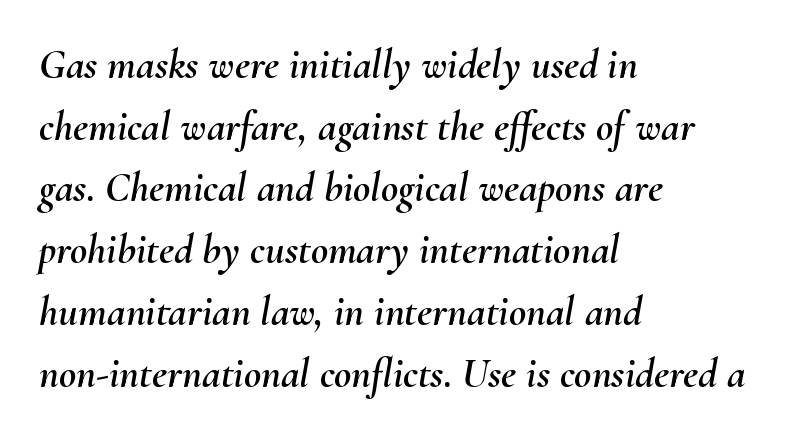
Q: Is the text italic (slanted)? A: Yes, it leans right by about 10 degrees.
Q: Is the text underlined? A: No.
Q: How is the paragraph aligned? A: Left-aligned.
Q: Is the spacing between letters normal or unusually wide? A: Normal.
Q: Is the spacing between lines tight, normal or loose? A: Normal.
Q: Width (condensed, normal, or wide)? A: Normal.
Q: Stroke contrast? A: Medium.
Q: x-height? A: Small.
Q: Monospaced? A: No.
